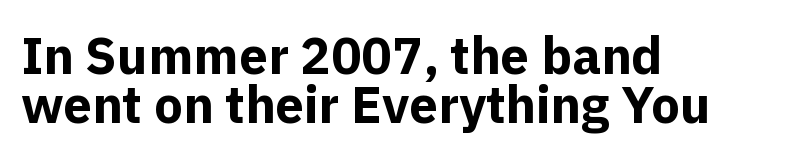
The image shows 51 px bold sans-serif type, upright; set left-aligned, tight line spacing (0.96x), normal letter spacing, not underlined; a medium x-height.
